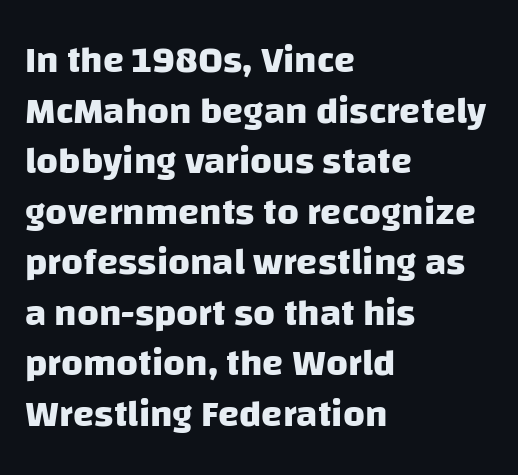
Note the varied advance widths — an 'i' is clearly narrower than an 'm'. The rendering shows plain stroke endings on the letterforms — a sans-serif design. Glyph-to-glyph distance matches everyday printed text. Line spacing here is normal. The string is rendered with underlining switched off. The characters look thick and weighty, a clear bold.
